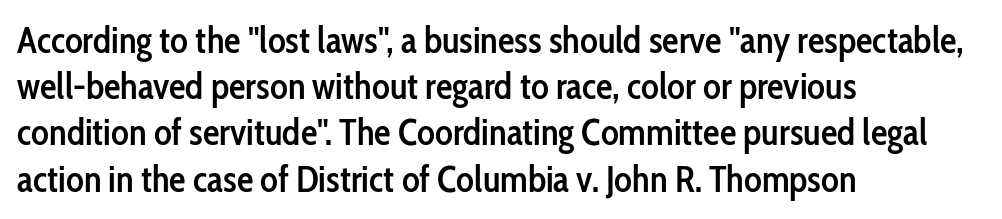
Q: Is the text bold? A: Semi-bold.
Q: Is the text italic (slanted)? A: No, it is upright.
Q: Is the typeface a serif or a sans-serif typeface? A: Sans-serif.
Q: Is the text underlined? A: No.
Q: How is the paragraph aligned? A: Left-aligned.
Q: Is the spacing between letters normal or unusually wide? A: Normal.
Q: Is the spacing between lines tight, normal or loose? A: Normal.
Q: Width (condensed, normal, or wide)? A: Condensed.
Q: Stroke contrast? A: Low.
Q: x-height? A: Medium.
Q: Monospaced? A: No.
